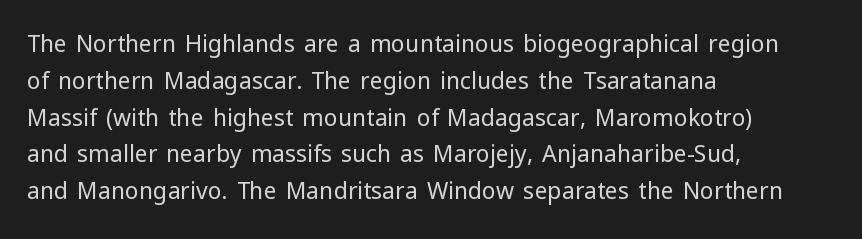
The image shows 23 px text type, upright; set left-aligned, normal line spacing (1.6x), normal letter spacing, not underlined.
